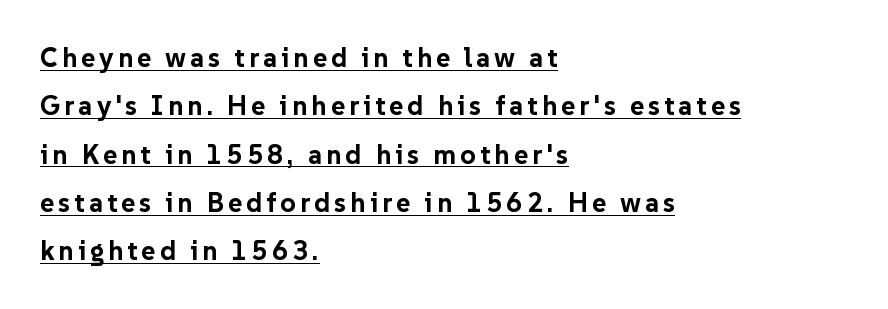
The image shows 27 px bold type, upright; set left-aligned, line spacing 1.79x, underlined.
